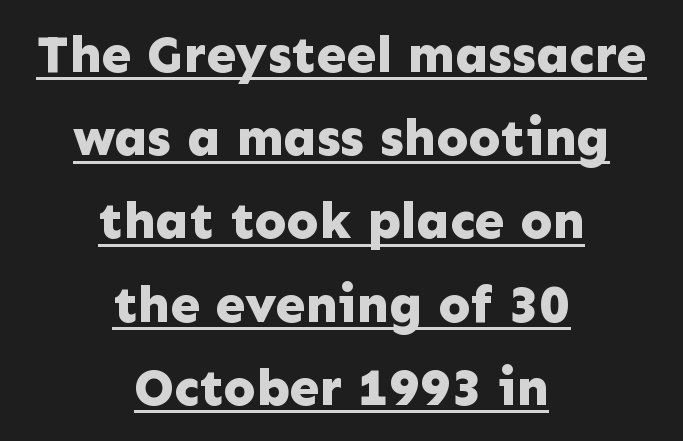
One glance says typical: line gaps are just what's usual. Stroke thickness is high; the sample reads as a true bold. Varying glyph widths throughout — classic text-font behaviour. The string is rendered with underlining switched on. Caption: standard tracking, unaltered.
